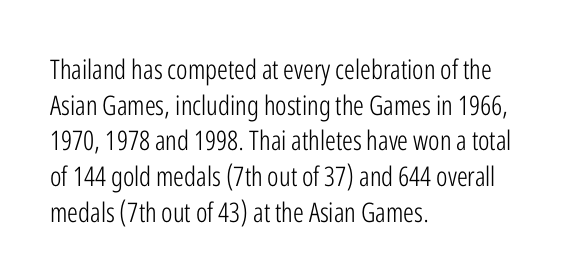
{"italic": "no", "bold": "no", "underline": "no", "align": "left", "line_spacing": "normal", "line_spacing_ratio": 1.32, "letter_spacing": "normal", "letter_spacing_em": 0.0, "glyph_px": 27}
